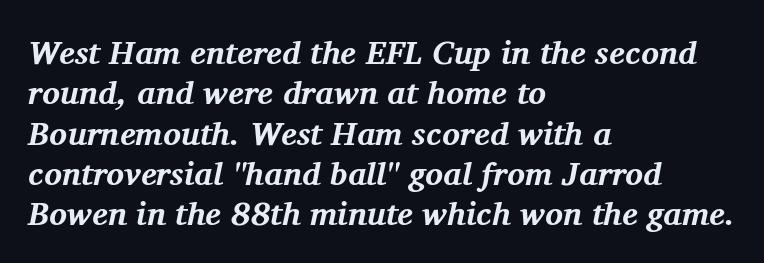
Visually the block forms a straight wall on the left and a jagged coastline on the right. Observe the ordinary spacing: letters are neighbours, not strangers. Has an underline been added? It has not. Typesetter's note: full bold, strokes at maximum text heaviness. The lettering tilts uniformly, giving the passage an italic look. Is this a fixed-width face? No — the glyphs have proportional, varying widths.
